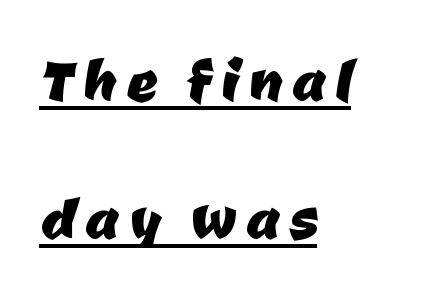
Q: Is the typeface a serif or a sans-serif typeface? A: Sans-serif.
Q: Is the text underlined? A: Yes.
Q: How is the paragraph aligned? A: Left-aligned.
Q: Width (condensed, normal, or wide)? A: Normal.
Q: Stroke contrast? A: Low.
Q: x-height? A: Medium.
Q: Monospaced? A: No.
